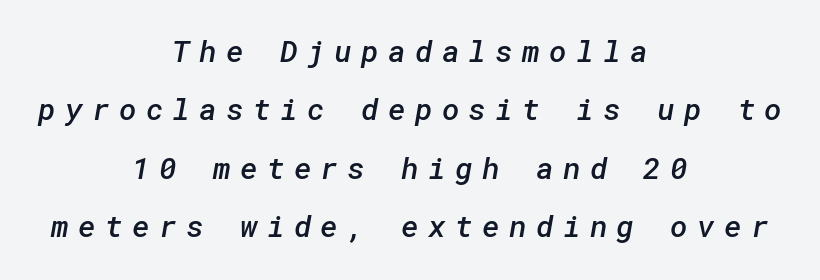
The compositor balanced each line on the midline. You could only call the tracking loose — the letters float apart. Regarding serifs, this sample does without them. Successive baselines arrive slowly, with a big drop between each.
